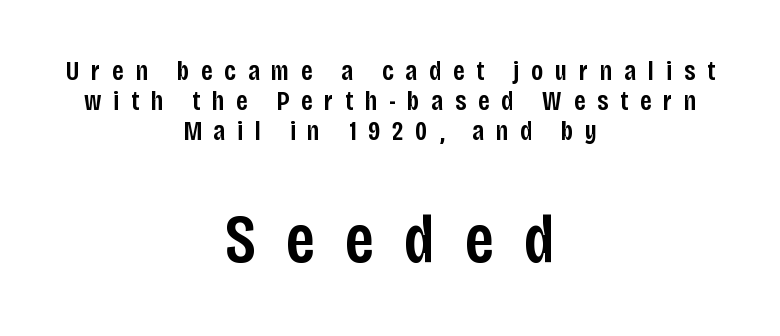
{"serif": "no", "italic": "no", "bold": "semi", "weight": "semibold", "width": "condensed", "stroke_contrast": "low", "x_height": "large", "monospaced": "no", "underline": "no", "align": "center", "line_spacing": "tight", "line_spacing_ratio": 1.11, "letter_spacing": "wide", "letter_spacing_em": 0.44, "larger_block": "second", "size_ratio": 2.52, "glyph_px": 68}
